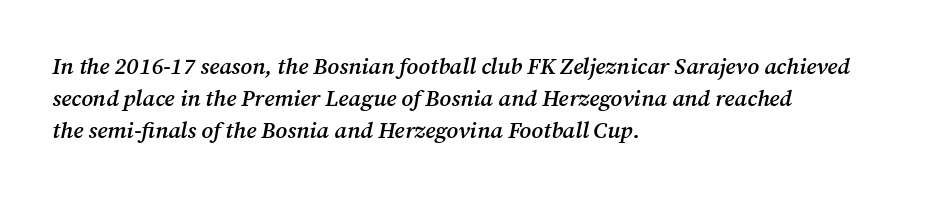
The image shows 23 px text type, italic (leaning right); set left-aligned, normal line spacing (1.4x), normal letter spacing, not underlined.
